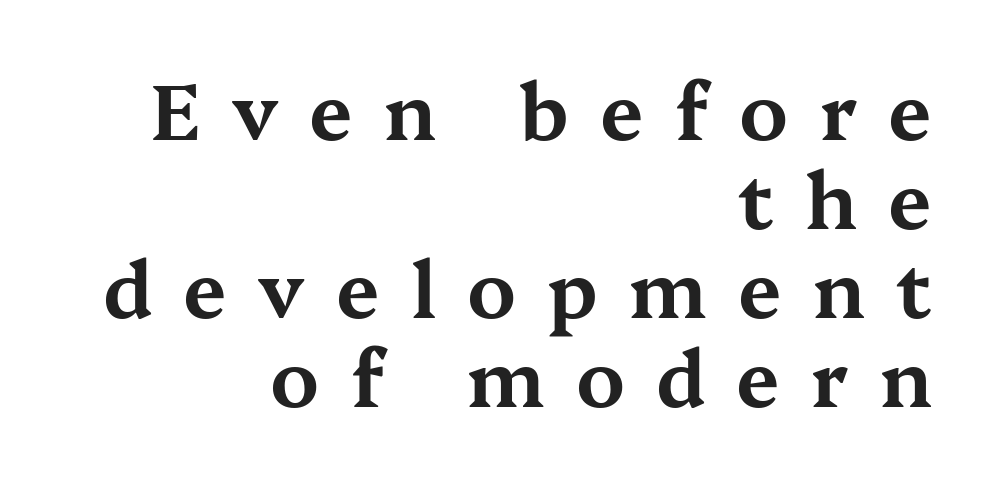
{"serif": "yes", "italic": "no", "width": "wide", "stroke_contrast": "medium", "x_height": "medium", "monospaced": "no", "underline": "no", "align": "right", "line_spacing": "tight", "line_spacing_ratio": 1.14, "letter_spacing": "wide", "letter_spacing_em": 0.4, "glyph_px": 78}
